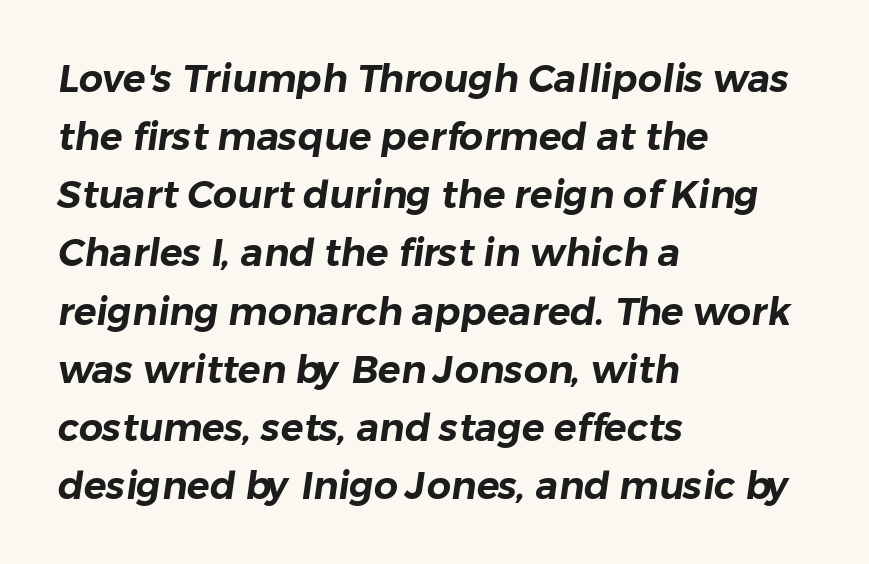
Q: Is the typeface a serif or a sans-serif typeface? A: Sans-serif.
Q: Is the text underlined? A: No.
Q: How is the paragraph aligned? A: Left-aligned.
Q: Is the spacing between letters normal or unusually wide? A: Normal.
Q: Is the spacing between lines tight, normal or loose? A: Normal.
Q: Width (condensed, normal, or wide)? A: Normal.
Q: Stroke contrast? A: Low.
Q: x-height? A: Medium.
Q: Monospaced? A: No.
